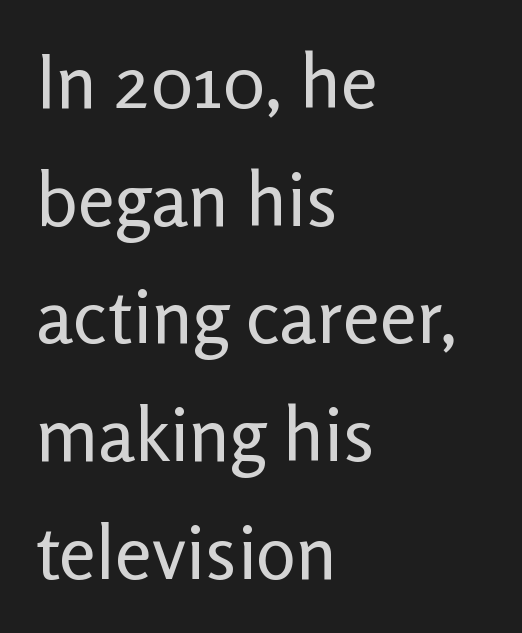
Tall strokes in this sample are plumb rather than angled. A bare baseline throughout the passage. The font family rendered here belongs to the sans-serif group. Students, note that the glyphs here touch the page at normal intervals.
